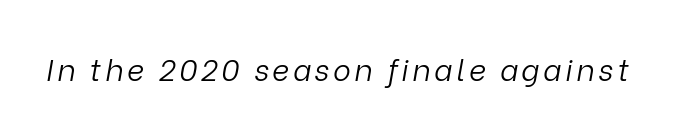
{"italic": "yes", "lean": "right", "slant_degrees": 9, "bold": "no", "weight": "light", "width": "normal", "stroke_contrast": "low", "x_height": "medium", "monospaced": "no", "underline": "no", "glyph_px": 30}
